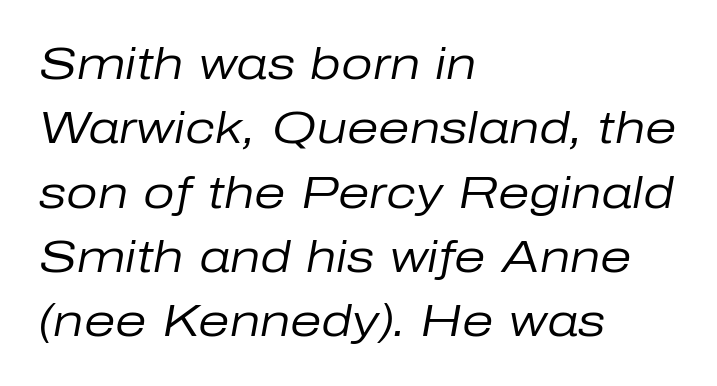
{"italic": "yes", "lean": "right", "slant_degrees": 10, "bold": "no", "weight": "regular", "width": "normal", "stroke_contrast": "low", "x_height": "medium", "monospaced": "no", "underline": "no", "align": "left", "line_spacing": "normal", "line_spacing_ratio": 1.43, "letter_spacing": "normal", "letter_spacing_em": 0.0, "glyph_px": 45}
